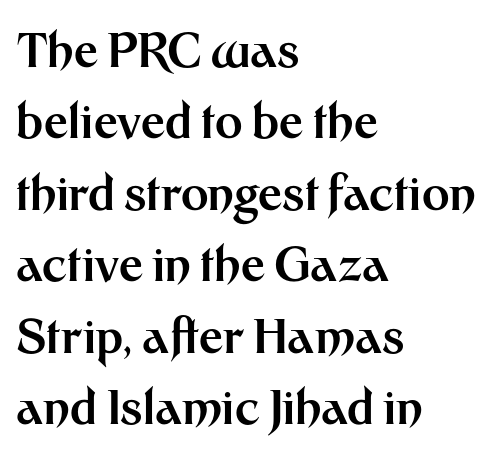
The passage shown is not underscored anywhere. Strokes here are thick enough to call this a true bold. A typesetter would call this zero additional tracking. Vertically, the passage feels balanced, rows spaced as you'd expect. The type sits square on the baseline with zero lean.
